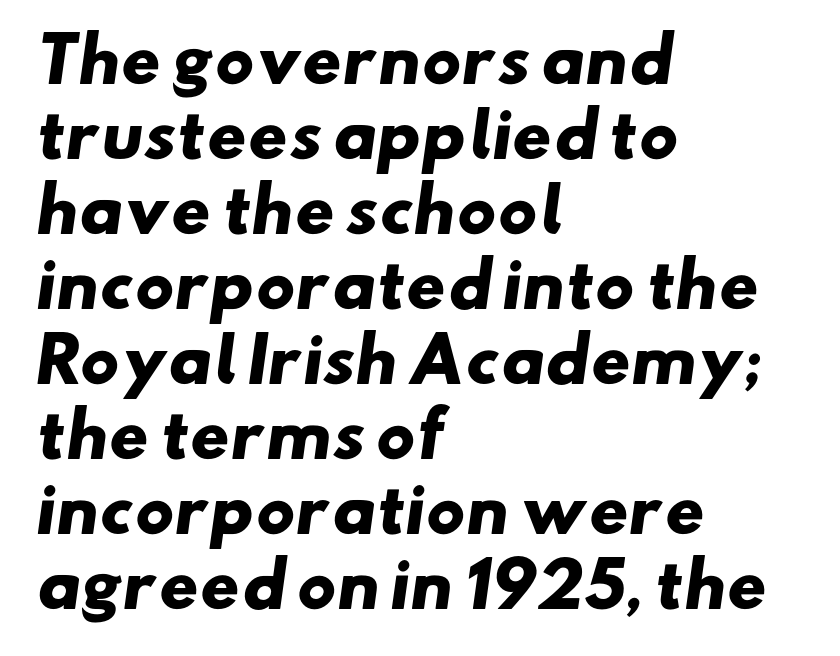
The image shows 61 px heavy, wide sans-serif type; set left-aligned, line spacing 1.23x, normal letter spacing, not underlined; low stroke contrast and a small x-height.
